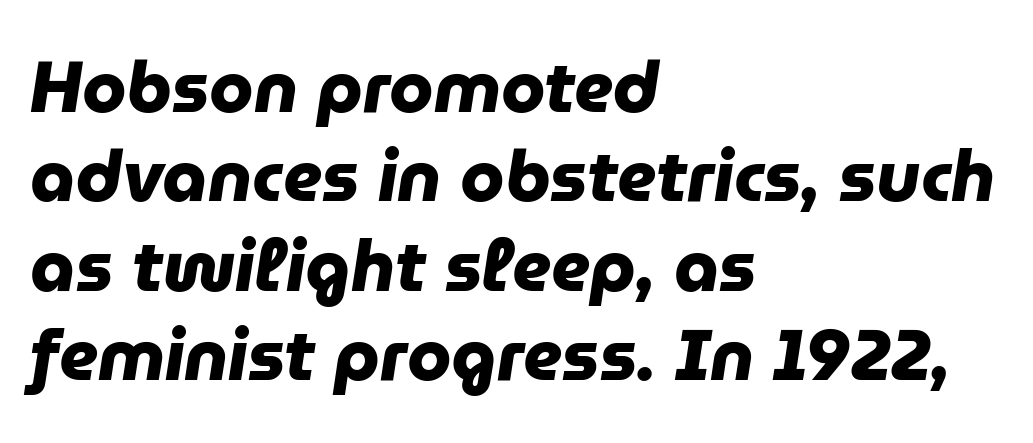
Q: Is the text bold? A: Yes.
Q: Is the typeface a serif or a sans-serif typeface? A: Sans-serif.
Q: Is the text underlined? A: No.
Q: How is the paragraph aligned? A: Left-aligned.
Q: Is the spacing between letters normal or unusually wide? A: Normal.
Q: Is the spacing between lines tight, normal or loose? A: Normal.
Q: Width (condensed, normal, or wide)? A: Normal.
Q: Stroke contrast? A: Low.
Q: x-height? A: Medium.
Q: Monospaced? A: No.
